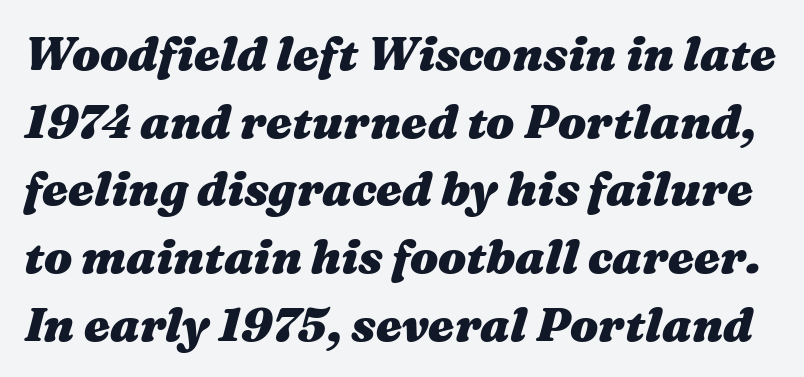
The image shows 47 px heavy, wide type, italic (leaning right); set normal line spacing (1.44x), normal letter spacing, not underlined; medium stroke contrast and a medium x-height.
